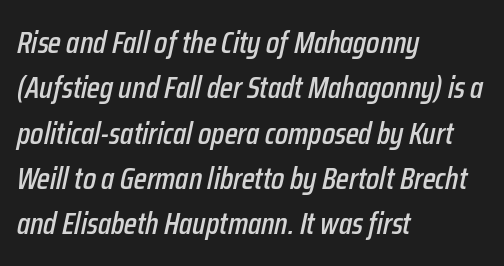
{"italic": "yes", "lean": "right", "slant_degrees": 12, "width": "condensed", "stroke_contrast": "low", "x_height": "medium", "monospaced": "no", "underline": "no", "align": "left", "line_spacing": "normal", "line_spacing_ratio": 1.46, "letter_spacing": "normal", "letter_spacing_em": 0.0, "glyph_px": 31}
